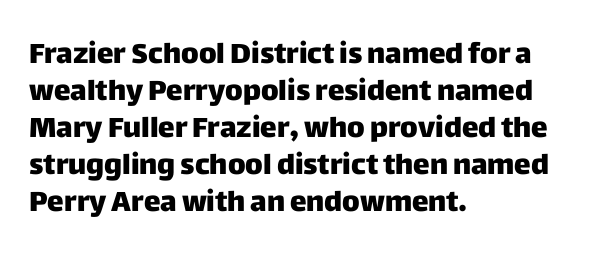
The image shows 28 px sans-serif type, upright; set left-aligned, normal line spacing (1.32x), normal letter spacing, not underlined; low stroke contrast and a large x-height.
